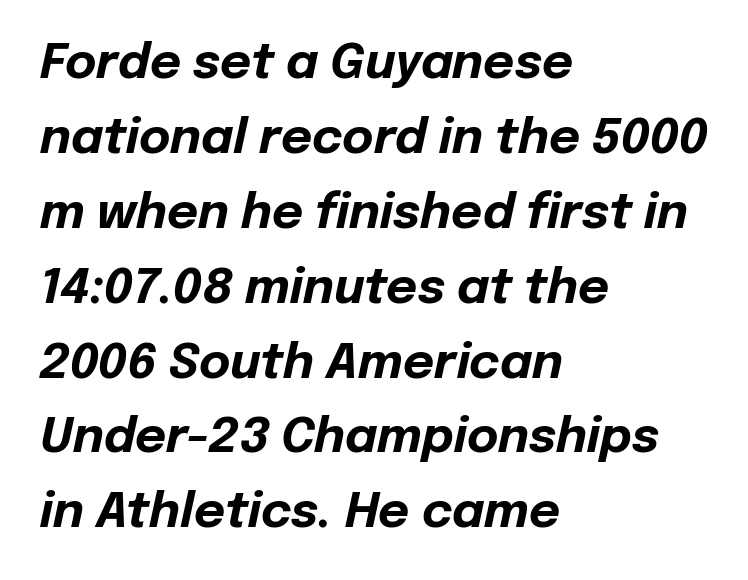
The image shows 48 px bold type, italic (leaning right); set left-aligned, normal line spacing (1.56x), normal letter spacing, not underlined; low stroke contrast and a medium x-height.
